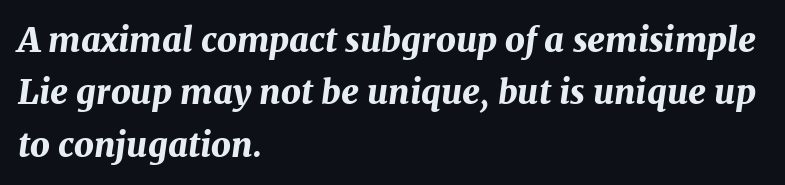
Q: Is the text bold? A: Yes.
Q: Is the text italic (slanted)? A: Yes, it leans right by about 7 degrees.
Q: Is the text underlined? A: No.
Q: How is the paragraph aligned? A: Left-aligned.
Q: Is the spacing between letters normal or unusually wide? A: Normal.
Q: Is the spacing between lines tight, normal or loose? A: Normal.
Q: Width (condensed, normal, or wide)? A: Normal.
Q: Stroke contrast? A: Medium.
Q: x-height? A: Medium.
Q: Monospaced? A: No.
